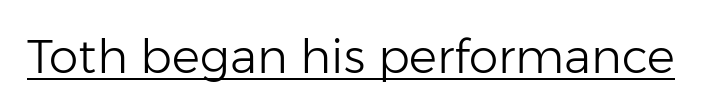
The image shows 47 px light sans-serif type, upright; set normal letter spacing, underlined; low stroke contrast and a medium x-height.
